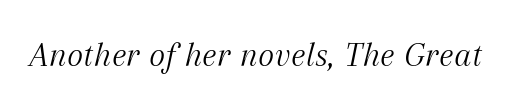
Q: Is the text bold? A: No.
Q: Is the text italic (slanted)? A: Yes, it leans right by about 12 degrees.
Q: Is the typeface a serif or a sans-serif typeface? A: Serif.
Q: Is the text underlined? A: No.
Q: Is the spacing between letters normal or unusually wide? A: Normal.
Q: Width (condensed, normal, or wide)? A: Normal.
Q: Stroke contrast? A: Medium.
Q: x-height? A: Medium.
Q: Monospaced? A: No.
